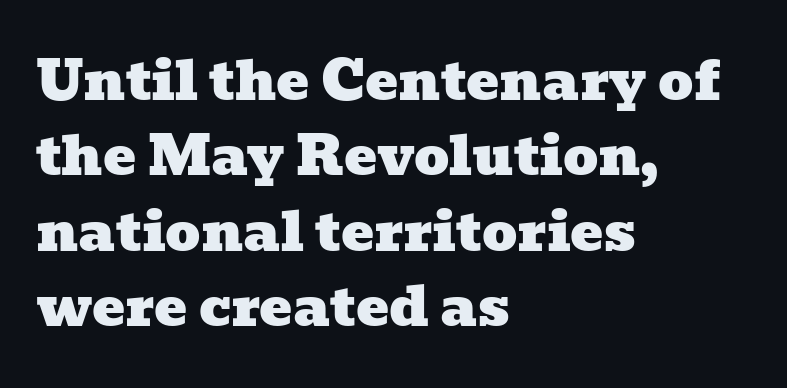
You could not count columns in this text — the font is proportionally spaced. Short and long lines alike share a common starting point at left. Short note: letters normally spaced. Quick note: interline space is typical. You can tell from the footed stems that serif type was used. The strip under each line holds only bare page.
